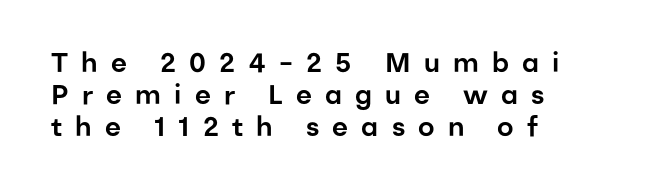
The image shows 27 px text type, upright; set left-aligned, line spacing 1.19x, unusually wide letter spacing (+0.49 em), not underlined.
